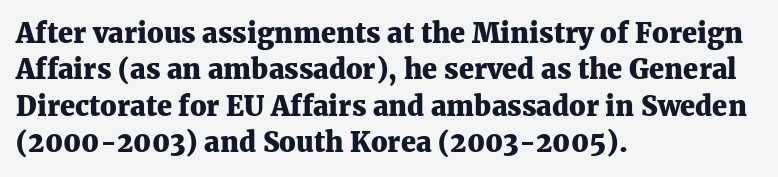
Q: Is the text bold? A: Yes.
Q: Is the text italic (slanted)? A: No, it is upright.
Q: Is the text underlined? A: No.
Q: How is the paragraph aligned? A: Left-aligned.
Q: Is the spacing between letters normal or unusually wide? A: Normal.
Q: Is the spacing between lines tight, normal or loose? A: Normal.
